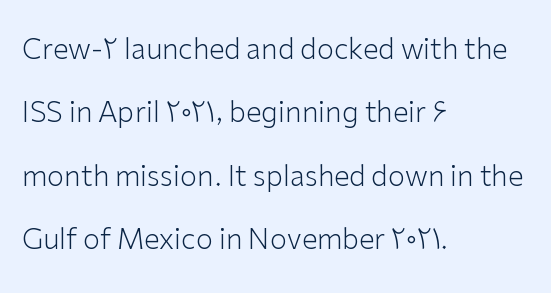
Vertical stems look standard width or narrower in stroke. Descenders are the only things crossing below the line. In CSS terms this would be text-align: left. The passage shown is typed in a proportional face where columns would drift. The specimen reads as upright at a glance.
